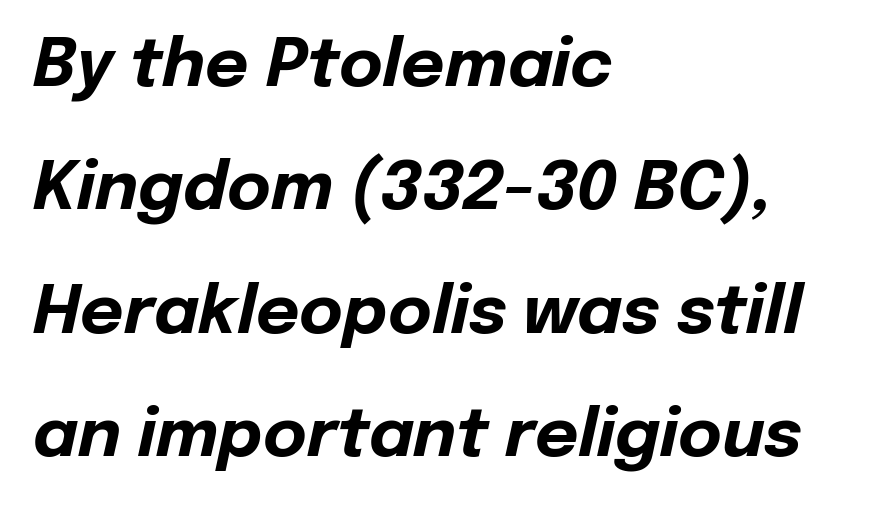
The image shows 67 px bold type, italic (leaning right); set left-aligned, line spacing 1.84x, normal letter spacing, not underlined; low stroke contrast and a medium x-height.
